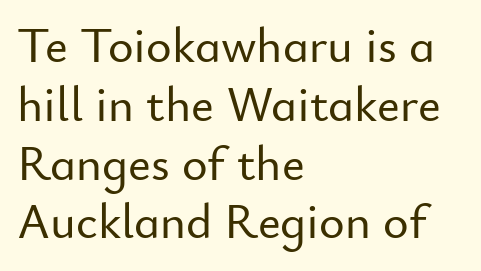
The passage shown is typed in a proportional face where columns would drift. You could call the tracking neutral — neither tight nor loose. Each row of text sits above clean, open space. Look at the bottom of the vertical strokes: they stop flat, with no serifs. A roman cut, with each character standing at attention. Notice how the passage keeps a crisp vertical edge on the left only.
